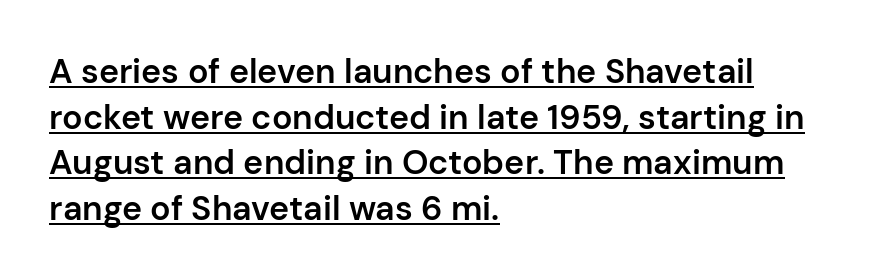
Each new line begins a customary step beneath the previous one. A baseline rule has been typeset under these characters. The letters stand upright; this is a roman face. Classification — sans serif. Teacher's note: observe the even left margin — that is flush-left alignment. These lines keep a tight, regular rhythm from letter to letter.
